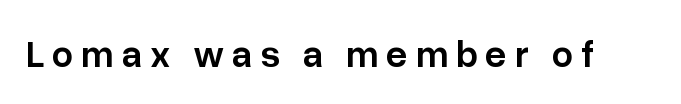
The image shows 38 px semibold sans-serif type, upright; set unusually wide letter spacing (+0.2 em), not underlined; low stroke contrast and a medium x-height.
